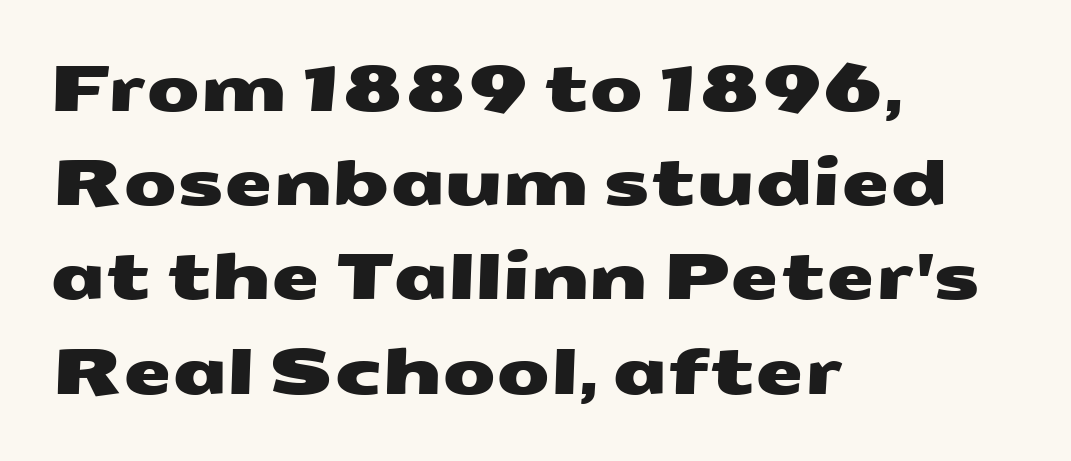
{"serif": "no", "width": "wide", "stroke_contrast": "medium", "x_height": "medium", "monospaced": "no", "underline": "no", "align": "left", "line_spacing": "normal", "line_spacing_ratio": 1.52, "letter_spacing": "normal", "letter_spacing_em": 0.0, "glyph_px": 62}
